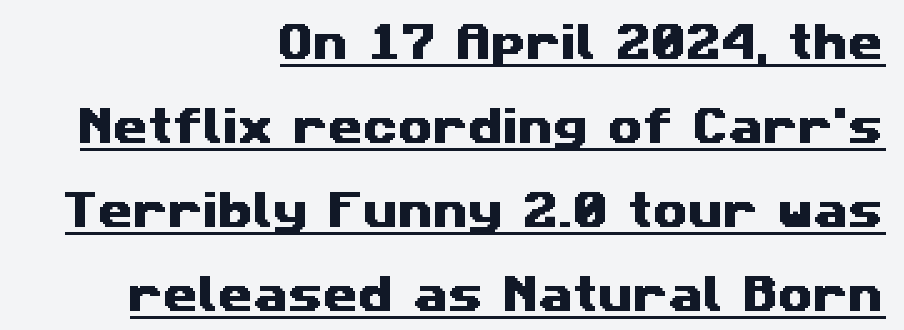
{"serif": "no", "width": "wide", "stroke_contrast": "medium", "x_height": "medium", "monospaced": "no", "underline": "yes", "align": "right", "line_spacing": "loose", "line_spacing_ratio": 2.1, "letter_spacing": "normal", "letter_spacing_em": 0.0, "glyph_px": 40}
